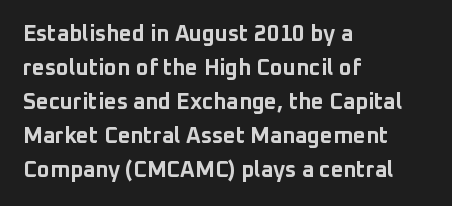
{"italic": "no", "bold": "yes", "underline": "no", "align": "left", "line_spacing": "normal", "line_spacing_ratio": 1.55, "letter_spacing": "normal", "letter_spacing_em": 0.0, "glyph_px": 22}
